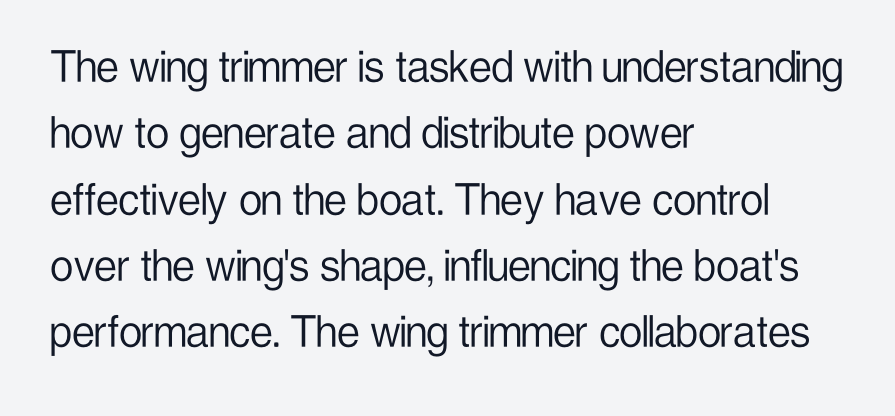
{"serif": "no", "italic": "no", "bold": "no", "weight": "light", "width": "condensed", "stroke_contrast": "low", "x_height": "medium", "monospaced": "no", "underline": "no", "align": "left", "line_spacing": "normal", "line_spacing_ratio": 1.3, "letter_spacing": "normal", "letter_spacing_em": 0.0, "glyph_px": 51}
